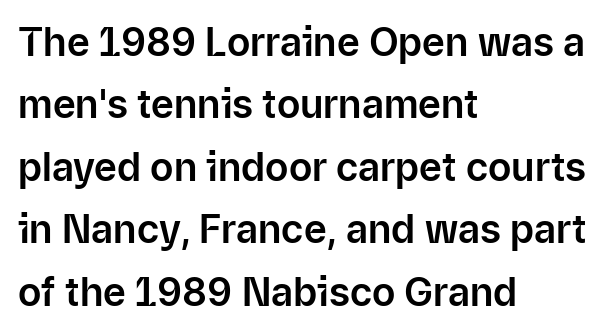
Q: Is the text italic (slanted)? A: No, it is upright.
Q: Is the typeface a serif or a sans-serif typeface? A: Sans-serif.
Q: Is the text underlined? A: No.
Q: How is the paragraph aligned? A: Left-aligned.
Q: Is the spacing between letters normal or unusually wide? A: Normal.
Q: Is the spacing between lines tight, normal or loose? A: Normal.
Q: Width (condensed, normal, or wide)? A: Normal.
Q: Stroke contrast? A: Low.
Q: x-height? A: Medium.
Q: Monospaced? A: No.
